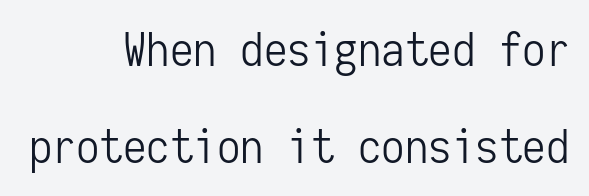
{"serif": "no", "italic": "no", "bold": "no", "weight": "light", "width": "condensed", "stroke_contrast": "low", "x_height": "medium", "monospaced": "yes", "underline": "no", "align": "right", "line_spacing": "loose", "line_spacing_ratio": 2.06, "letter_spacing": "normal", "letter_spacing_em": 0.0, "glyph_px": 47}
